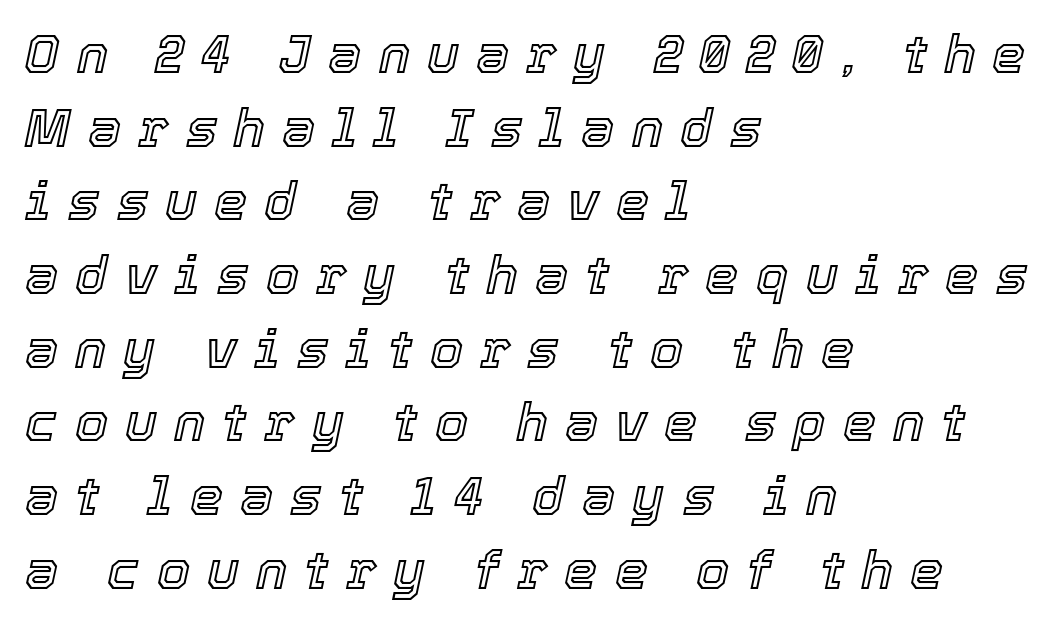
The image shows 53 px text type, italic (leaning right); set left-aligned, normal line spacing (1.39x), unusually wide letter spacing (+0.32 em), not underlined; a medium x-height.
